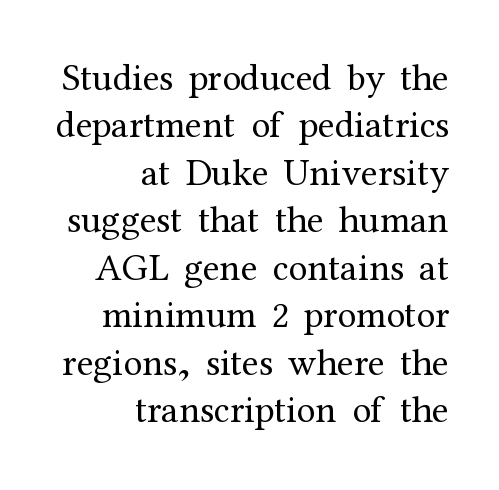
The image shows 38 px regular-weight serif type, upright; set right-aligned, normal line spacing (1.25x), normal letter spacing, not underlined; medium stroke contrast and a medium x-height.
